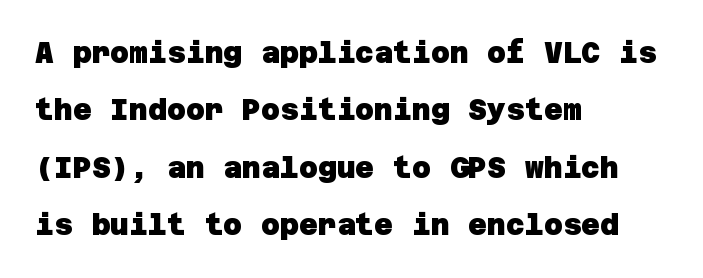
Any mark beneath the type? The region is blank. The compositor pushed each line to the left boundary. Summary of vertical rhythm: relaxed, with wide interline spacing. Tracking here is standard; glyphs follow each other at the usual distance. Regarding serifs, this sample does without them. As a designer I'd log this as weight 700, bold.
